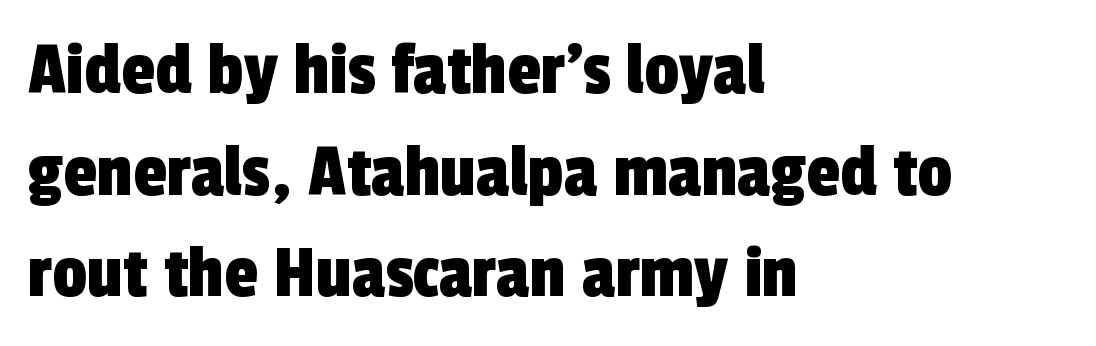
Character widths vary here, with narrow letters taking less room than wide ones. Normally led — the rows are evenly, conventionally spaced. In CSS terms this would be text-align: left. Words appear dense and cohesive because spacing is normal.
